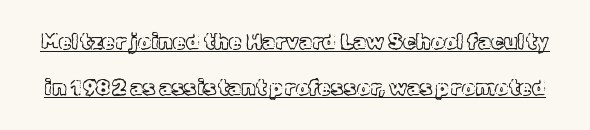
Q: Is the text italic (slanted)? A: No, it is upright.
Q: Is the text underlined? A: Yes.
Q: Is the spacing between letters normal or unusually wide? A: Normal.
Q: Is the spacing between lines tight, normal or loose? A: Loose.
